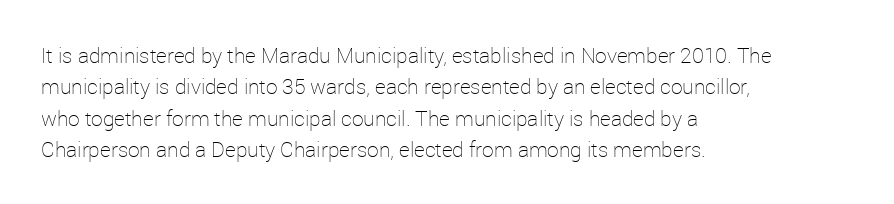
Ordinary non-slanted type is in use. Honestly, the row spacing looks completely unremarkable. These lines keep a tight, regular rhythm from letter to letter. These lines stack with their left ends in a neat column.
